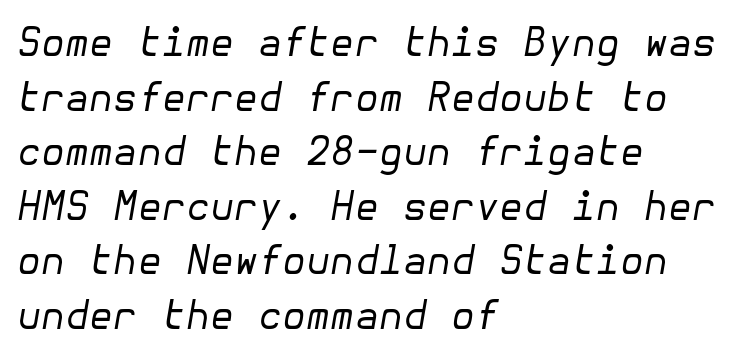
Q: Is the text bold? A: No.
Q: Is the text italic (slanted)? A: Yes, it leans right by about 10 degrees.
Q: Is the text underlined? A: No.
Q: How is the paragraph aligned? A: Left-aligned.
Q: Is the spacing between letters normal or unusually wide? A: Normal.
Q: Is the spacing between lines tight, normal or loose? A: Normal.
Q: Width (condensed, normal, or wide)? A: Normal.
Q: Stroke contrast? A: Low.
Q: x-height? A: Medium.
